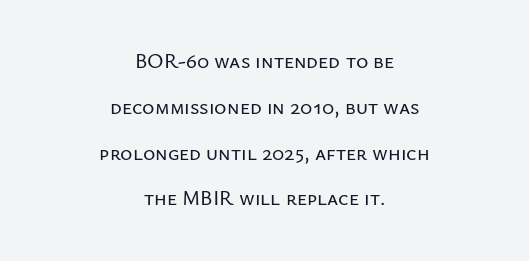
The image shows 21 px text type, upright; set centered, loose line spacing (2.18x), normal letter spacing, not underlined.
